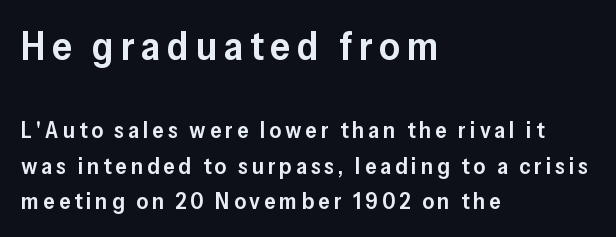
Q: Is the text bold? A: Semi-bold.
Q: Is the text italic (slanted)? A: No, it is upright.
Q: Is the typeface a serif or a sans-serif typeface? A: Sans-serif.
Q: Is the text underlined? A: No.
Q: How is the paragraph aligned? A: Left-aligned.
Q: Is the spacing between lines tight, normal or loose? A: Normal.
Q: Which block of text is set in a larger size, the first (top) or the second (bottom)? A: The first (top) one.
Q: Width (condensed, normal, or wide)? A: Normal.
Q: Stroke contrast? A: Low.
Q: x-height? A: Medium.
Q: Monospaced? A: No.
